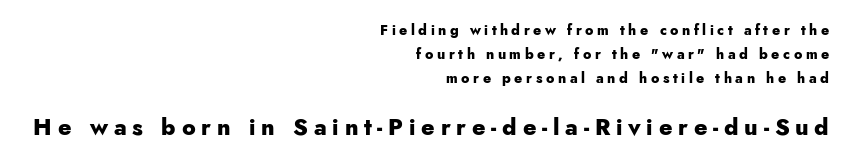
{"italic": "no", "bold": "yes", "underline": "no", "align": "right", "line_spacing_ratio": 1.71, "letter_spacing": "wide", "letter_spacing_em": 0.25, "larger_block": "second", "size_ratio": 1.64, "glyph_px": 23}
